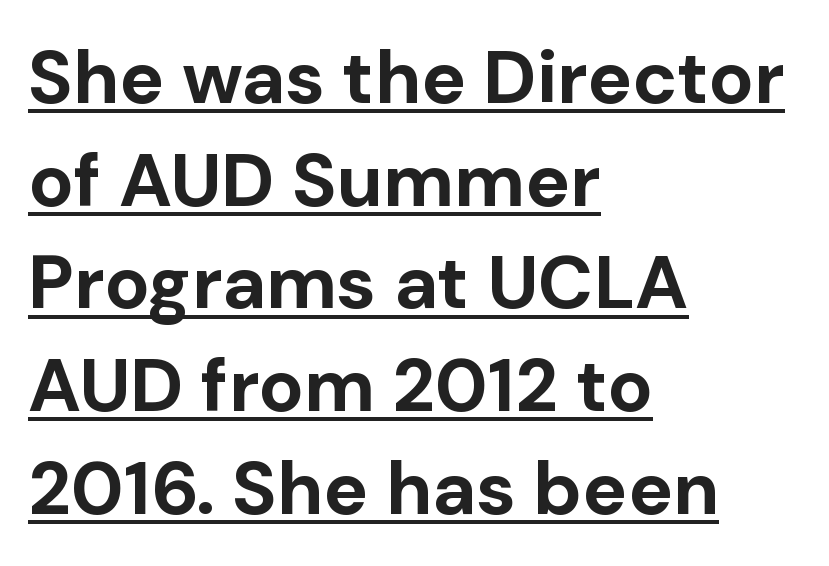
Layout note: lines flush left. Tracking value appears to be zero — textbook default spacing. The characters look thick and weighty, a clear bold. If you drew a line through each stem, it would be perfectly vertical. The space between consecutive lines is moderate.
